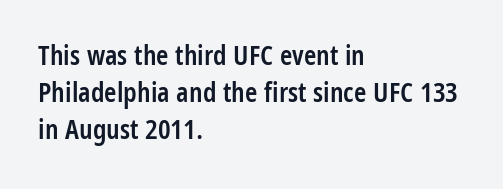
A sans-serif font was chosen for this passage. A typesetter would call this leading conventional body-copy spacing. Each row of text sits above clean, open space. The rag falls on the right side of this text block. Stroke thickness is moderately raised; the sample reads as semibold. Do the characters align in a grid? No, the font is proportional.
